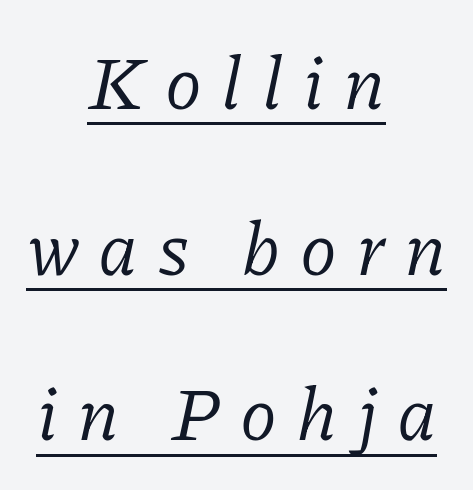
{"serif": "yes", "italic": "yes", "lean": "right", "slant_degrees": 11, "bold": "no", "weight": "regular", "width": "normal", "stroke_contrast": "low", "x_height": "medium", "monospaced": "no", "underline": "yes", "align": "center", "line_spacing": "loose", "line_spacing_ratio": 2.21, "letter_spacing": "wide", "letter_spacing_em": 0.26, "glyph_px": 75}
